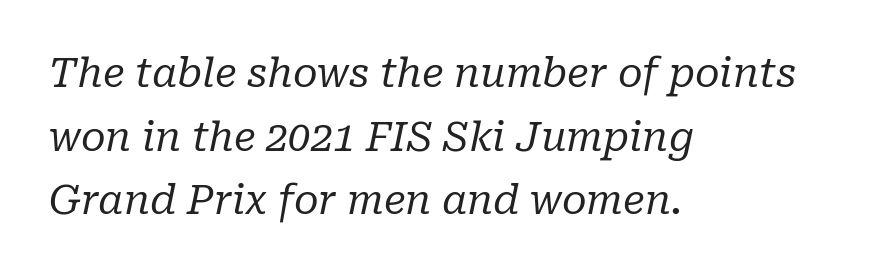
The image shows 40 px regular-weight serif type, italic (leaning right); set left-aligned, normal line spacing (1.59x), normal letter spacing, not underlined; low stroke contrast and a medium x-height.
